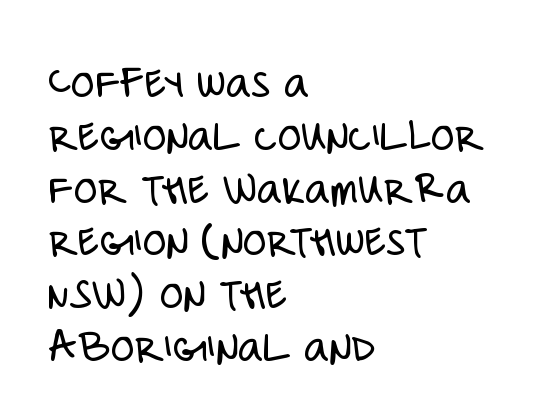
Honestly, there is no underline to notice here at all. Upright lettering throughout. Left-aligned paragraph, ragged on the right. Nothing heavy about these letters — not bold at all.
